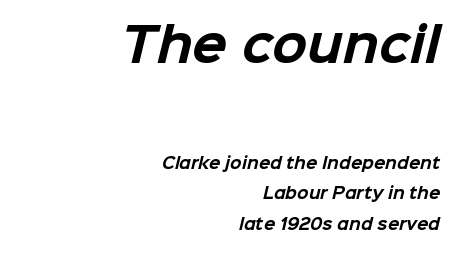
Decoration check: the copy has no underline. Layout note: lines flush right. The designer dialed line spacing up above the default. Each letter's strokes conclude bluntly, with no projecting serifs. Is the type bold? Yes — the strokes are clearly thick and heavy.
